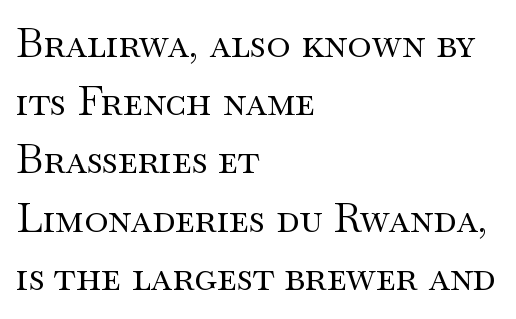
Q: Is the text bold? A: No.
Q: Is the text italic (slanted)? A: No, it is upright.
Q: Is the typeface a serif or a sans-serif typeface? A: Serif.
Q: Is the text underlined? A: No.
Q: How is the paragraph aligned? A: Left-aligned.
Q: Is the spacing between letters normal or unusually wide? A: Normal.
Q: Is the spacing between lines tight, normal or loose? A: Normal.
Q: Width (condensed, normal, or wide)? A: Wide.
Q: Stroke contrast? A: Medium.
Q: x-height? A: Small.
Q: Monospaced? A: No.
